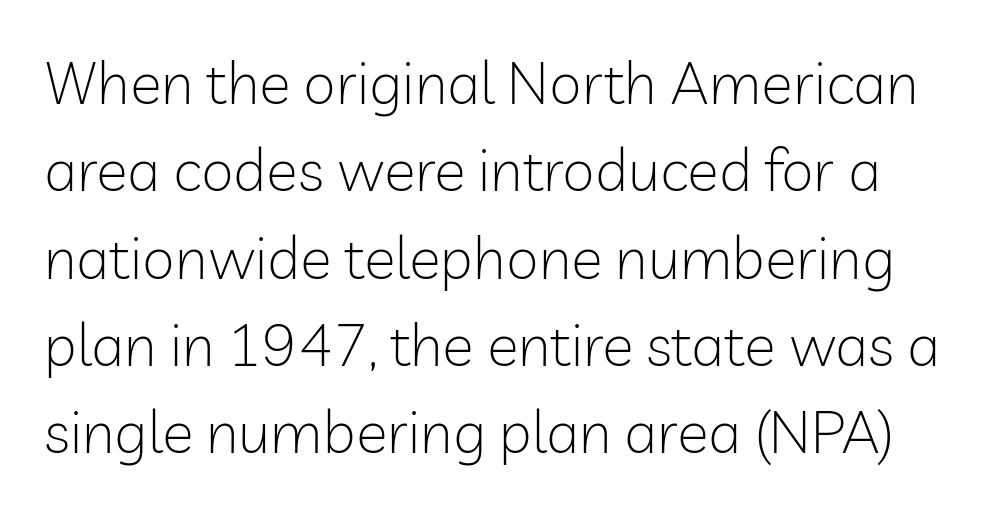
You can tell it's not italic because the verticals are truly vertical. The area under the type is left untouched. Letterform terminals end flat and unadorned throughout the passage. Standard letterfit; no display-style spreading of the glyphs. This sample has the flowing, uneven cadence of proportional lettering.
